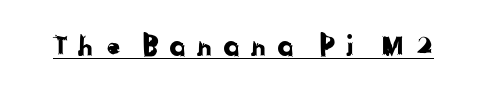
Font category for this specimen: sans-serif. The horizontal fit of the characters is loose and conspicuously gappy. Here the designer chose a conventional face with non-uniform glyph widths. Underlining? Definitely there.
